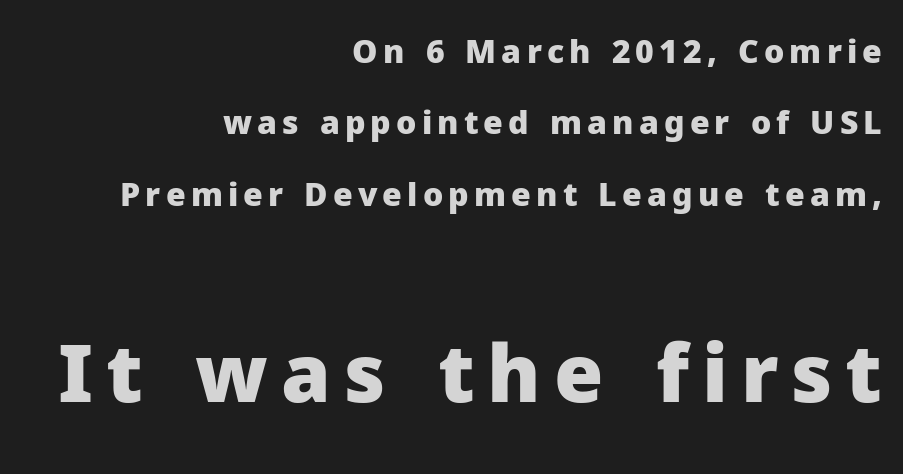
{"serif": "no", "italic": "no", "bold": "yes", "weight": "heavy", "width": "normal", "stroke_contrast": "low", "x_height": "medium", "monospaced": "no", "underline": "no", "align": "right", "line_spacing": "loose", "line_spacing_ratio": 2.23, "larger_block": "second", "size_ratio": 2.5, "glyph_px": 80}
